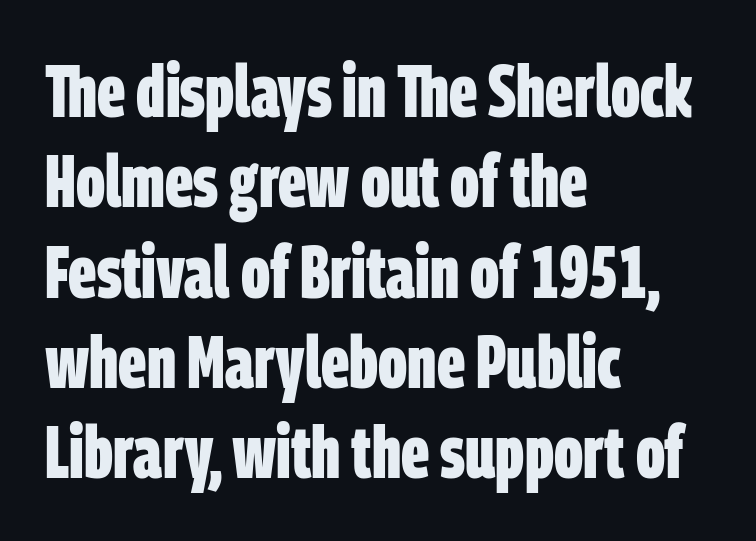
{"serif": "no", "bold": "yes", "weight": "bold", "width": "condensed", "stroke_contrast": "low", "x_height": "large", "monospaced": "no", "underline": "no", "align": "left", "line_spacing_ratio": 1.22, "letter_spacing": "normal", "letter_spacing_em": 0.0, "glyph_px": 74}
